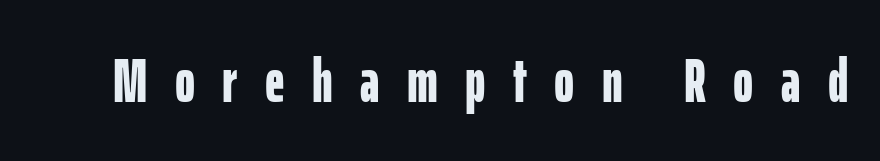
{"serif": "no", "italic": "no", "bold": "yes", "weight": "bold", "width": "condensed", "stroke_contrast": "low", "x_height": "medium", "monospaced": "no", "underline": "no", "letter_spacing": "wide", "letter_spacing_em": 0.45, "glyph_px": 61}
